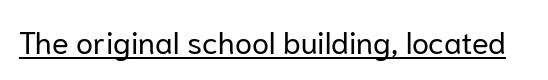
Counters stay open thanks to moderate or lighter strokes. I'd call this a sans setting — the letters go barefoot. This rendering features underlined lettering. The line texture is even and compact thanks to regular tracking. In terms of posture, this sample is upright.
